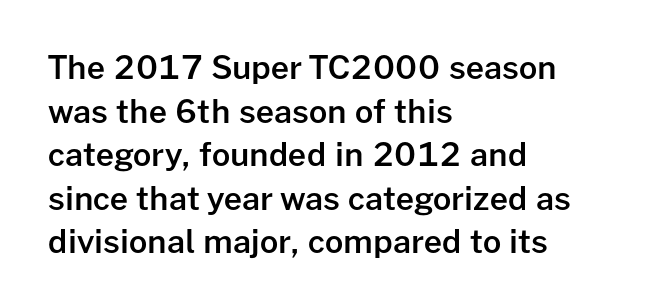
Q: Is the text bold? A: Semi-bold.
Q: Is the text italic (slanted)? A: No, it is upright.
Q: Is the typeface a serif or a sans-serif typeface? A: Sans-serif.
Q: Is the text underlined? A: No.
Q: How is the paragraph aligned? A: Left-aligned.
Q: Is the spacing between letters normal or unusually wide? A: Normal.
Q: Is the spacing between lines tight, normal or loose? A: Normal.
Q: Width (condensed, normal, or wide)? A: Normal.
Q: Stroke contrast? A: Low.
Q: x-height? A: Medium.
Q: Monospaced? A: No.
